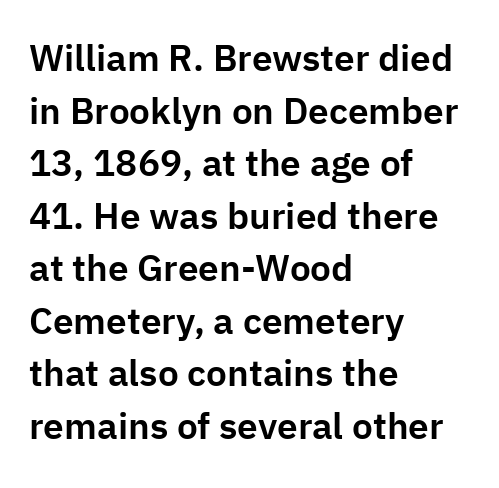
{"serif": "no", "italic": "no", "width": "normal", "stroke_contrast": "low", "x_height": "medium", "monospaced": "no", "underline": "no", "align": "left", "line_spacing": "normal", "line_spacing_ratio": 1.42, "letter_spacing": "normal", "letter_spacing_em": 0.0, "glyph_px": 37}
